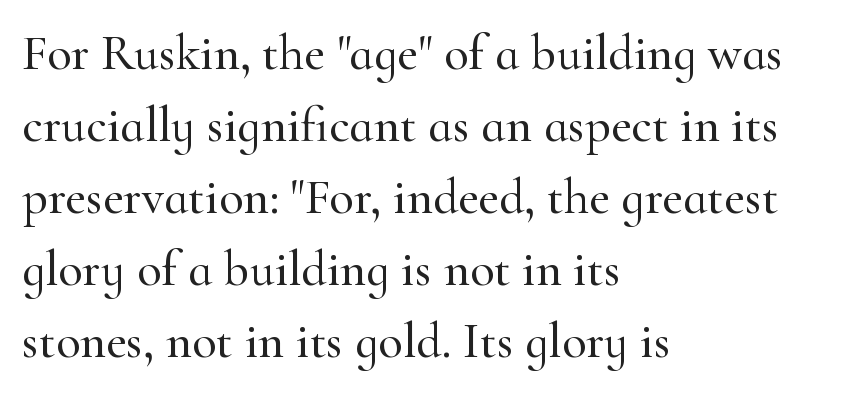
The image shows 50 px serif type, upright; set left-aligned, normal line spacing (1.44x), normal letter spacing, not underlined; high stroke contrast and a small x-height.
